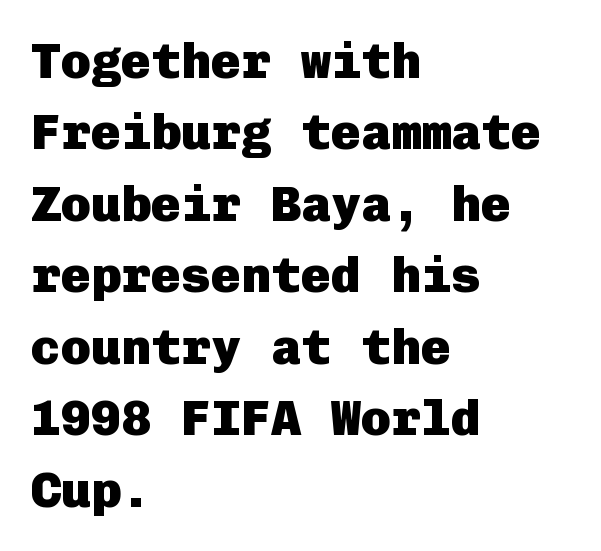
The image shows 50 px heavy sans-serif type, upright; set left-aligned, normal line spacing (1.43x), normal letter spacing, not underlined; low stroke contrast and a medium x-height.
